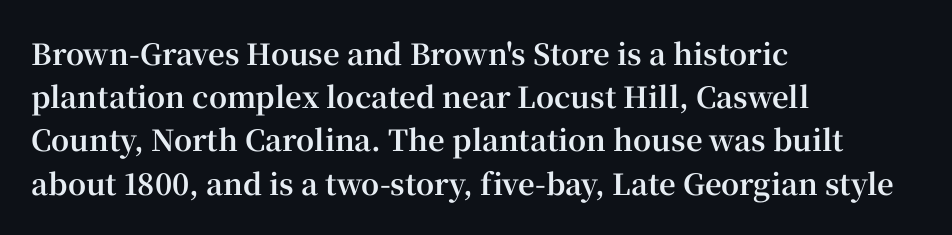
Short and long lines alike share a common starting point at left. As a designer I'd log this as weight 700, bold. The text was rendered using a seriffed face with decorative stroke endings. A roman cut, with each character standing at attention.
